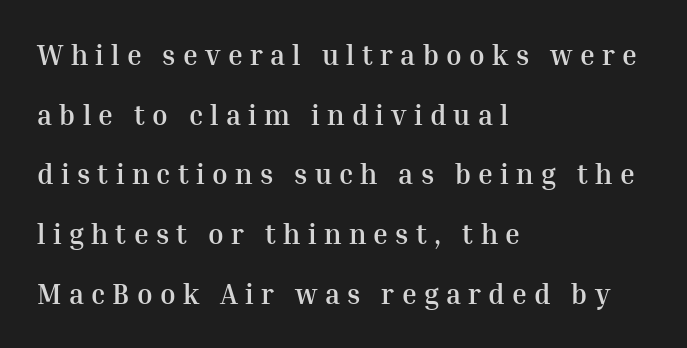
If you drew a ruler down the left edge, every line would touch it. These lines are composed in type with serifs. You could not count columns in this text — the font is proportionally spaced. If you measured baseline to baseline, you'd find a long distance.
